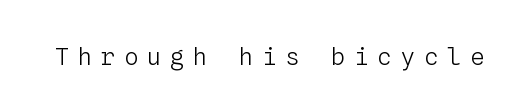
{"italic": "no", "bold": "no", "underline": "no", "letter_spacing": "wide", "letter_spacing_em": 0.36, "glyph_px": 24}
